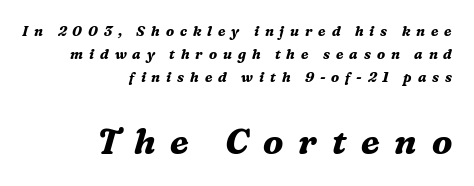
Q: Is the text bold? A: Yes.
Q: Is the text italic (slanted)? A: Yes, it leans right by about 16 degrees.
Q: Is the typeface a serif or a sans-serif typeface? A: Serif.
Q: Is the text underlined? A: No.
Q: How is the paragraph aligned? A: Right-aligned.
Q: Is the spacing between letters normal or unusually wide? A: Unusually wide.
Q: Is the spacing between lines tight, normal or loose? A: Normal.
Q: Which block of text is set in a larger size, the first (top) or the second (bottom)? A: The second (bottom) one.
Q: Width (condensed, normal, or wide)? A: Normal.
Q: Stroke contrast? A: Medium.
Q: x-height? A: Medium.
Q: Monospaced? A: No.
